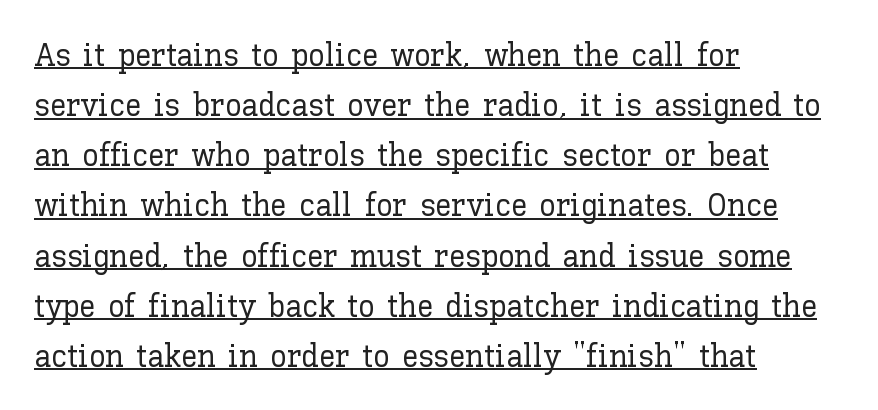
Which margin do the lines hug? The left one — the right edge is uneven. Is this a fixed-width face? No — the glyphs have proportional, varying widths. When letters stand straight like this, we call the style roman or upright. In terms of leading, this rendering sits right in the middle. A typographer would call this underscored text. Here the glyphs are tracked normally, forming tight word shapes.
